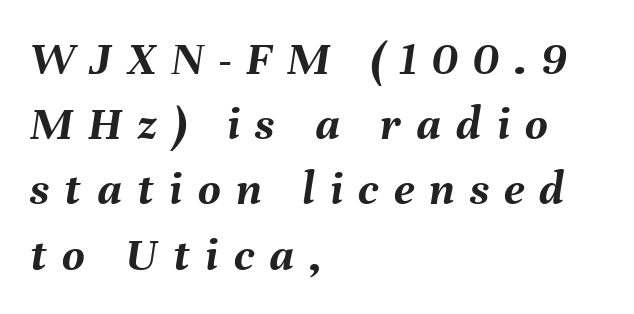
The image shows 49 px semibold type, italic (leaning right); set left-aligned, normal line spacing (1.33x), unusually wide letter spacing (+0.31 em), not underlined; medium stroke contrast and a medium x-height.
